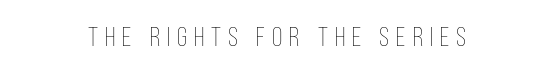
Q: Is the text bold? A: No.
Q: Is the text italic (slanted)? A: No, it is upright.
Q: Is the text underlined? A: No.
Q: Is the spacing between letters normal or unusually wide? A: Unusually wide.
